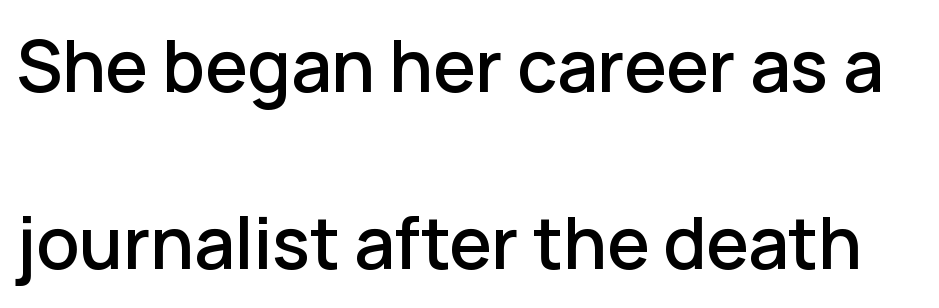
Q: Is the text italic (slanted)? A: No, it is upright.
Q: Is the typeface a serif or a sans-serif typeface? A: Sans-serif.
Q: Is the text underlined? A: No.
Q: Is the spacing between letters normal or unusually wide? A: Normal.
Q: Is the spacing between lines tight, normal or loose? A: Loose.
Q: Width (condensed, normal, or wide)? A: Normal.
Q: Stroke contrast? A: Low.
Q: x-height? A: Medium.
Q: Monospaced? A: No.
